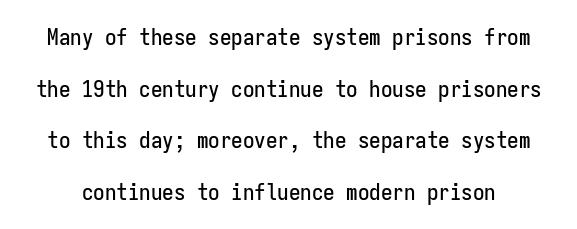
{"italic": "no", "underline": "no", "line_spacing": "loose", "line_spacing_ratio": 2.24, "letter_spacing": "normal", "letter_spacing_em": 0.0, "glyph_px": 23}
